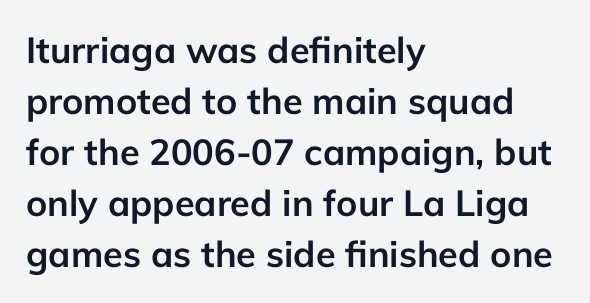
Q: Is the text bold? A: Yes.
Q: Is the text italic (slanted)? A: No, it is upright.
Q: Is the typeface a serif or a sans-serif typeface? A: Sans-serif.
Q: Is the text underlined? A: No.
Q: How is the paragraph aligned? A: Left-aligned.
Q: Is the spacing between letters normal or unusually wide? A: Normal.
Q: Is the spacing between lines tight, normal or loose? A: Normal.
Q: Width (condensed, normal, or wide)? A: Normal.
Q: Stroke contrast? A: Low.
Q: x-height? A: Medium.
Q: Monospaced? A: No.
